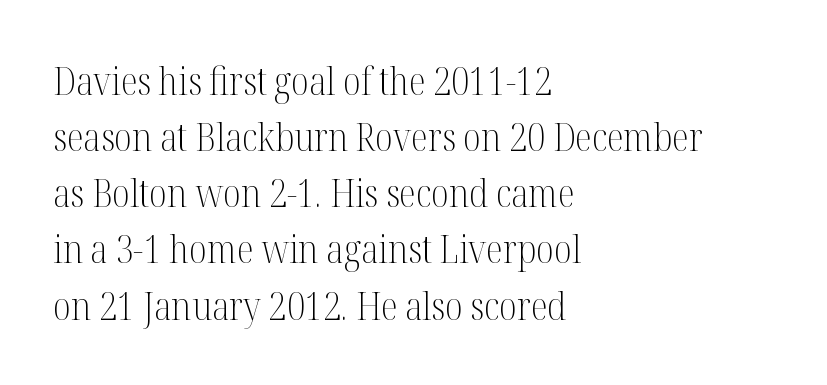
The image shows 39 px light, condensed serif type, upright; set left-aligned, normal line spacing (1.44x), normal letter spacing, not underlined; medium stroke contrast and a medium x-height.
